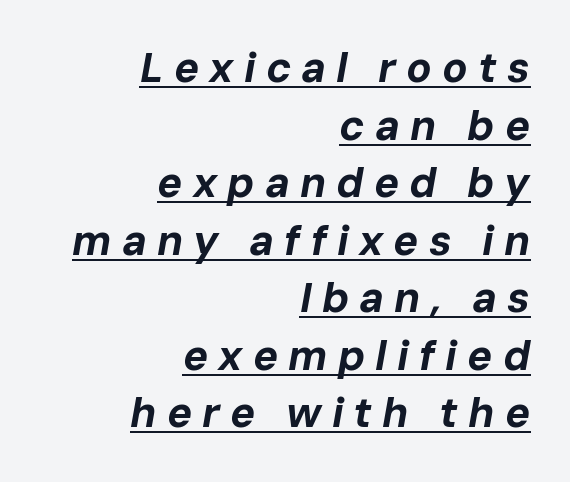
The image shows 42 px bold type, italic (leaning right); set right-aligned, normal line spacing (1.37x), unusually wide letter spacing (+0.24 em), underlined; low stroke contrast and a medium x-height.
